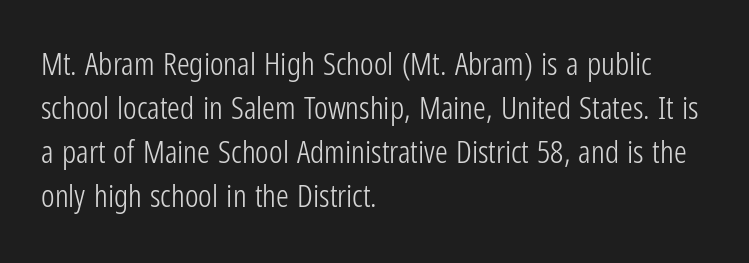
The image shows 32 px light, condensed sans-serif type, upright; set left-aligned, normal line spacing (1.37x), normal letter spacing, not underlined; low stroke contrast and a medium x-height.
